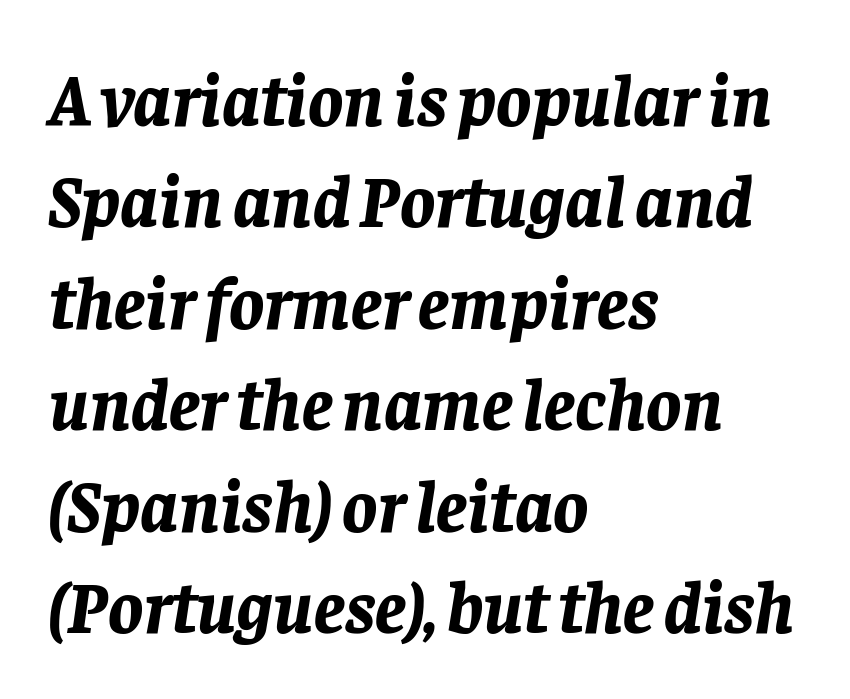
Q: Is the text bold? A: Yes.
Q: Is the text italic (slanted)? A: Yes, it leans right by about 8 degrees.
Q: Is the text underlined? A: No.
Q: How is the paragraph aligned? A: Left-aligned.
Q: Is the spacing between letters normal or unusually wide? A: Normal.
Q: Is the spacing between lines tight, normal or loose? A: Normal.
Q: Width (condensed, normal, or wide)? A: Normal.
Q: Stroke contrast? A: Low.
Q: x-height? A: Large.
Q: Monospaced? A: No.
